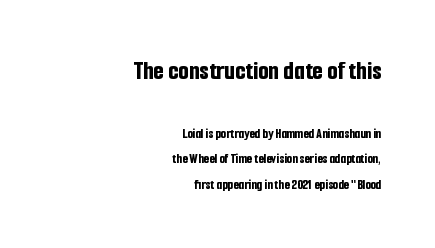
The image shows 27 px bold type, upright; set right-aligned, line spacing 1.82x, normal letter spacing, not underlined; the first (top) block is 1.93x larger.
